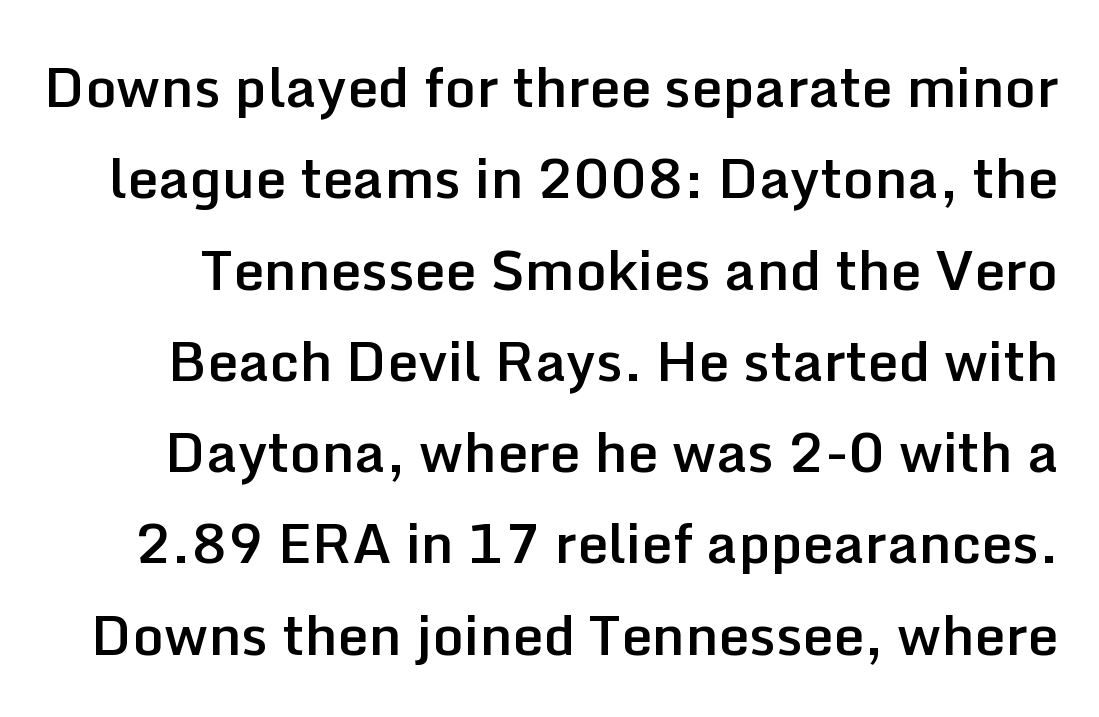
In terms of letterform style, serifs are entirely absent. Look at the tracking — it's just the regular setting, nothing added. A somewhat darkened texture: the type is semibold rather than bold. The lettering holds an erect, upright posture throughout. Looks like regular typesetting: each glyph gets only the width it needs.
